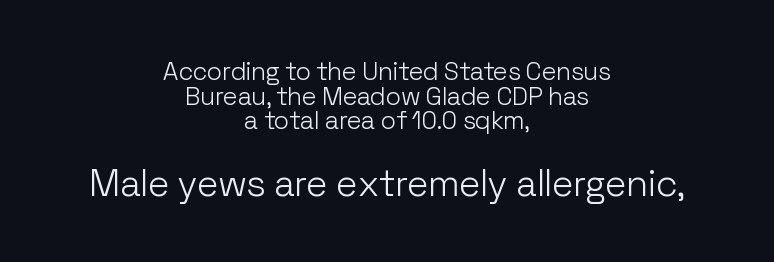
Q: Is the text bold? A: No.
Q: Is the text italic (slanted)? A: No, it is upright.
Q: Is the typeface a serif or a sans-serif typeface? A: Sans-serif.
Q: Is the text underlined? A: No.
Q: How is the paragraph aligned? A: Centered.
Q: Is the spacing between letters normal or unusually wide? A: Normal.
Q: Is the spacing between lines tight, normal or loose? A: Tight.
Q: Which block of text is set in a larger size, the first (top) or the second (bottom)? A: The second (bottom) one.
Q: Width (condensed, normal, or wide)? A: Normal.
Q: Stroke contrast? A: Low.
Q: x-height? A: Medium.
Q: Monospaced? A: No.
